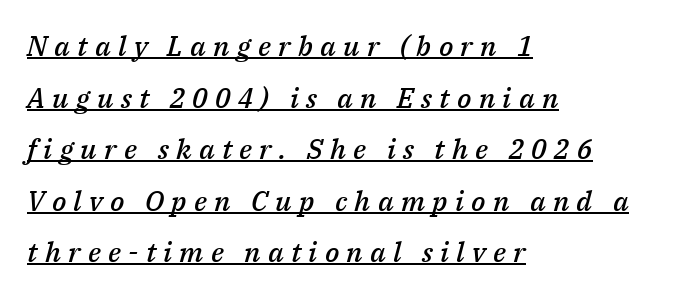
Q: Is the text bold? A: Semi-bold.
Q: Is the text italic (slanted)? A: Yes, it leans right by about 14 degrees.
Q: Is the text underlined? A: Yes.
Q: How is the paragraph aligned? A: Left-aligned.
Q: Is the spacing between letters normal or unusually wide? A: Unusually wide.
Q: Width (condensed, normal, or wide)? A: Normal.
Q: Stroke contrast? A: Medium.
Q: x-height? A: Medium.
Q: Monospaced? A: No.
